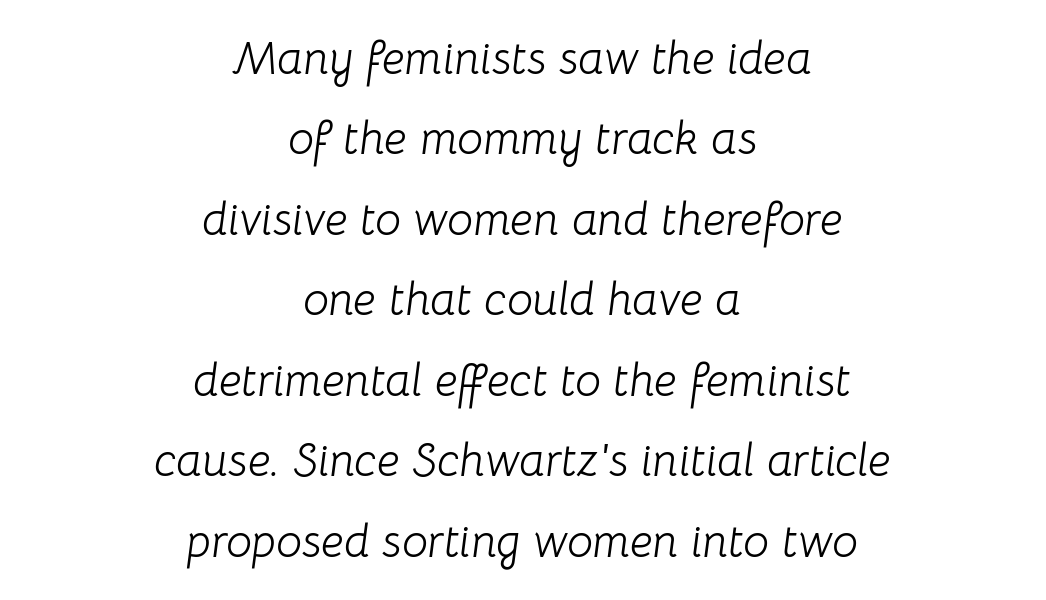
The image shows 46 px light type, italic (leaning right); set centered, line spacing 1.75x, normal letter spacing, not underlined; low stroke contrast and a medium x-height.
